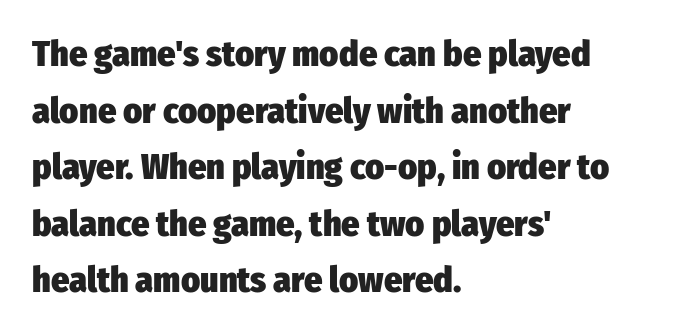
As a designer I'd log this as weight 700, bold. Each row of text sits above clean, open space. A typesetter would call this leading conventional body-copy spacing. The rendering shows plain stroke endings on the letterforms — a sans-serif design.
